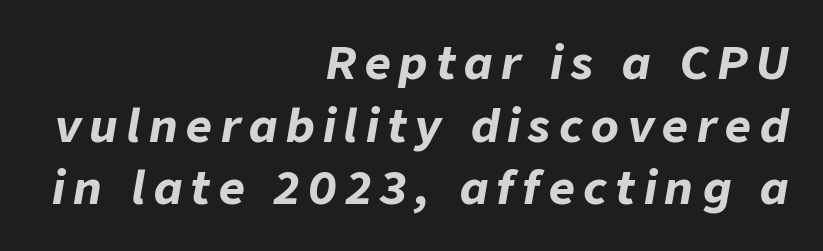
In terms of weight, the rendering is a true, heavy bold. Notice how descenders clear the ascenders below comfortably — that's standard leading. Note the varied advance widths — an 'i' is clearly narrower than an 'm'. This sample is right-justified, so line beginnings fall wherever the words allow. The font's italic variant was chosen for this text. Check the space under the baseline: it is left empty.
